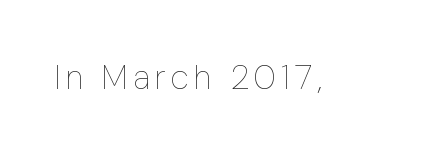
These lines are rendered in a variable-pitch font. The face looks like a standard text weight, possibly lighter. Italic? Not at all — the glyphs are vertical. This rendering features lettering with no underline.
